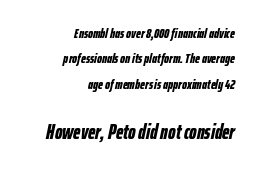
The image shows 21 px bold type, italic (leaning right); set right-aligned, line spacing 1.82x, normal letter spacing, not underlined; the second (bottom) block is 1.5x larger.
